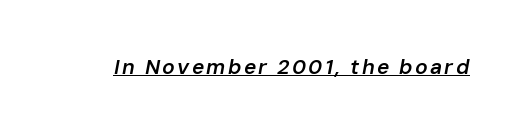
{"italic": "yes", "lean": "right", "slant_degrees": 10, "bold": "semi", "underline": "yes", "glyph_px": 21}
